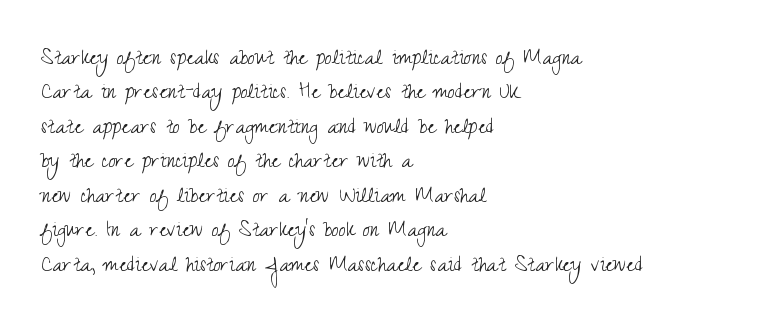
Spacing between characters is what you'd get straight out of the box. The passage shown is not underscored anywhere. The lines in this sample share a left origin and differ only in where they stop. The lines sit at an ordinary, default distance from one another. Is the type heavy? It reads as light-to-regular instead.
